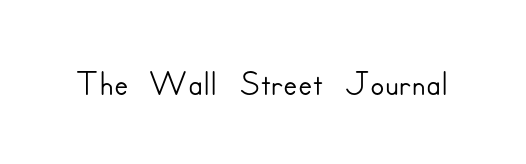
{"serif": "no", "italic": "no", "width": "normal", "stroke_contrast": "low", "x_height": "small", "monospaced": "no", "underline": "no", "letter_spacing": "normal", "letter_spacing_em": 0.0, "glyph_px": 53}
